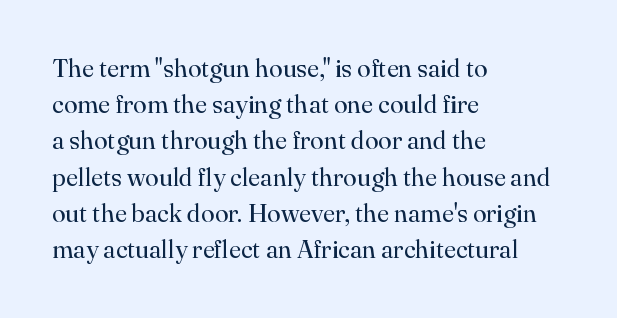
Q: Is the text bold? A: No.
Q: Is the text italic (slanted)? A: No, it is upright.
Q: Is the text underlined? A: No.
Q: How is the paragraph aligned? A: Left-aligned.
Q: Is the spacing between letters normal or unusually wide? A: Normal.
Q: Is the spacing between lines tight, normal or loose? A: Normal.
